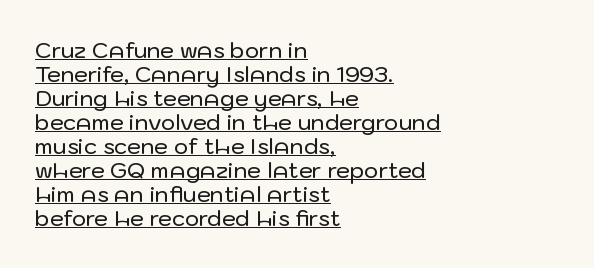
{"italic": "no", "underline": "yes", "align": "left", "line_spacing": "tight", "line_spacing_ratio": 1.09, "letter_spacing": "normal", "letter_spacing_em": 0.0, "glyph_px": 22}
